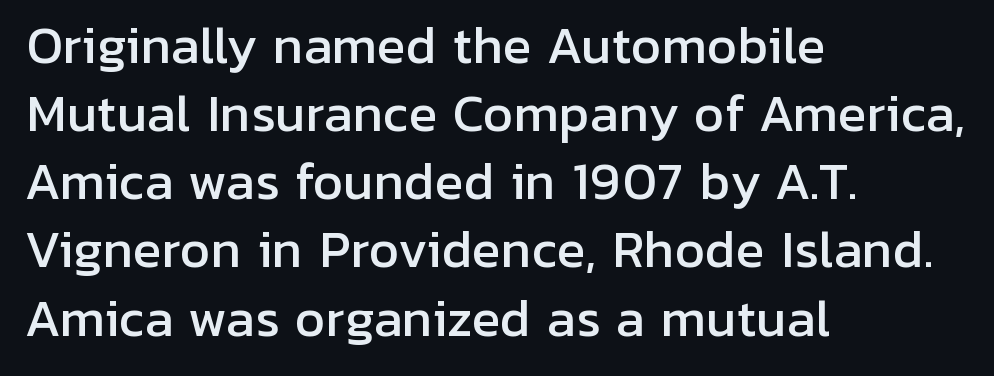
Examine the stroke ends and you'll find no serifs. Vertical spacing — default. A typesetter would call this proportional, since set widths differ per character. There is no visible air inserted between adjacent glyphs. Just letters on the line, the space beneath them empty. In terms of posture, this sample is upright.
